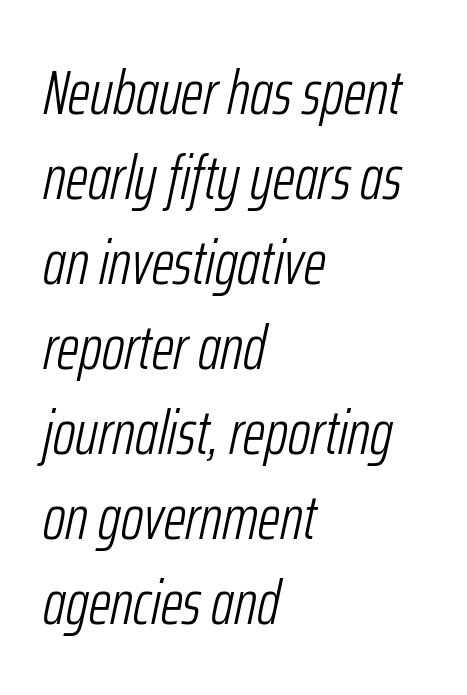
{"italic": "yes", "lean": "right", "slant_degrees": 12, "bold": "no", "weight": "light", "width": "condensed", "stroke_contrast": "low", "x_height": "medium", "monospaced": "no", "underline": "no", "align": "left", "line_spacing": "normal", "line_spacing_ratio": 1.37, "letter_spacing": "normal", "letter_spacing_em": 0.0, "glyph_px": 62}
